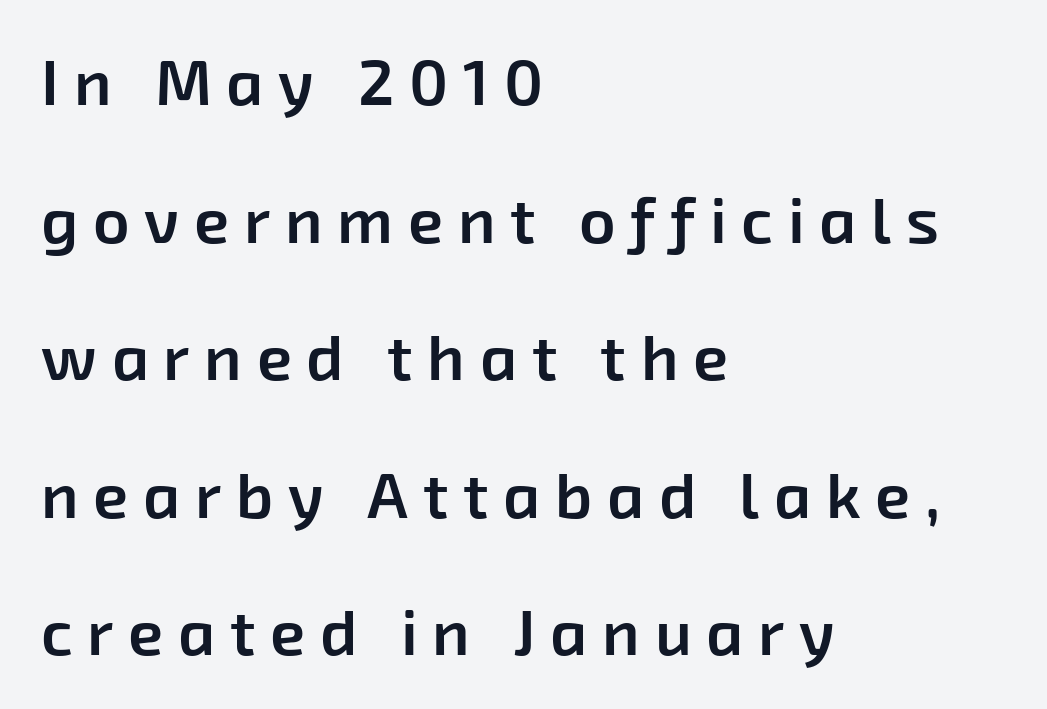
The image shows 64 px semibold sans-serif type; set left-aligned, loose line spacing (2.15x), unusually wide letter spacing (+0.23 em), not underlined; low stroke contrast and a medium x-height.
